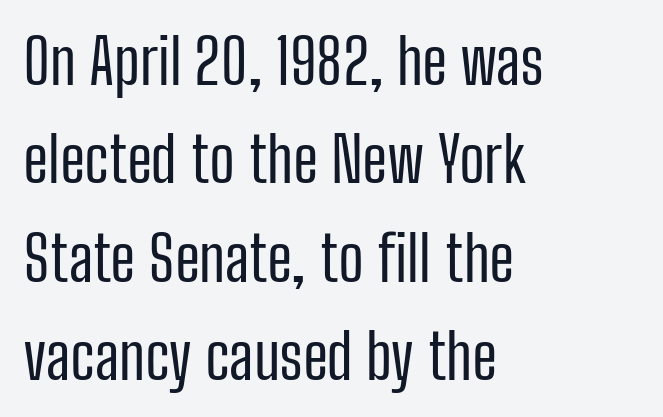
Q: Is the text bold? A: No.
Q: Is the text italic (slanted)? A: No, it is upright.
Q: Is the typeface a serif or a sans-serif typeface? A: Sans-serif.
Q: Is the text underlined? A: No.
Q: How is the paragraph aligned? A: Left-aligned.
Q: Is the spacing between letters normal or unusually wide? A: Normal.
Q: Is the spacing between lines tight, normal or loose? A: Normal.
Q: Width (condensed, normal, or wide)? A: Condensed.
Q: Stroke contrast? A: Low.
Q: x-height? A: Medium.
Q: Monospaced? A: No.
